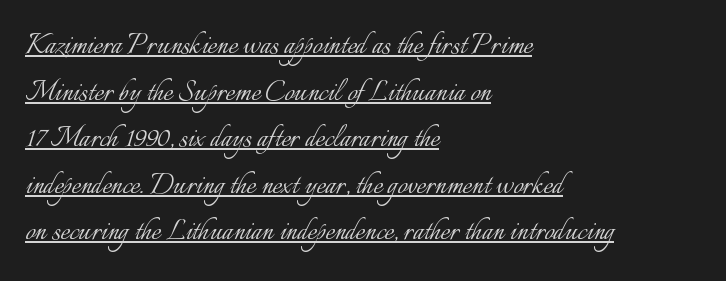
Note the varied advance widths — an 'i' is clearly narrower than an 'm'. Successive baselines arrive at the customary interval. A student would call this left alignment; a typographer would say flush left, rag right. Underlined type. This sample uses plain, unmodified letter spacing.
